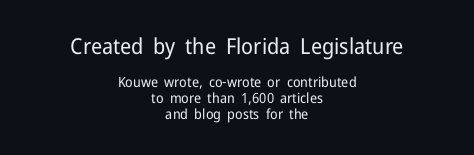
Q: Is the text bold? A: No.
Q: Is the text italic (slanted)? A: No, it is upright.
Q: Is the text underlined? A: No.
Q: How is the paragraph aligned? A: Centered.
Q: Is the spacing between letters normal or unusually wide? A: Normal.
Q: Is the spacing between lines tight, normal or loose? A: Tight.
Q: Which block of text is set in a larger size, the first (top) or the second (bottom)? A: The first (top) one.
